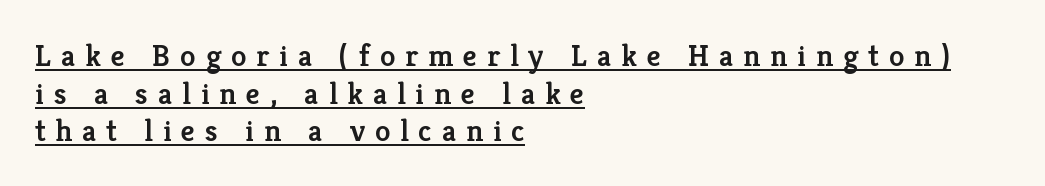
The image shows 31 px semibold serif type, upright; set left-aligned, line spacing 1.21x, unusually wide letter spacing (+0.32 em), underlined; low stroke contrast and a medium x-height.
